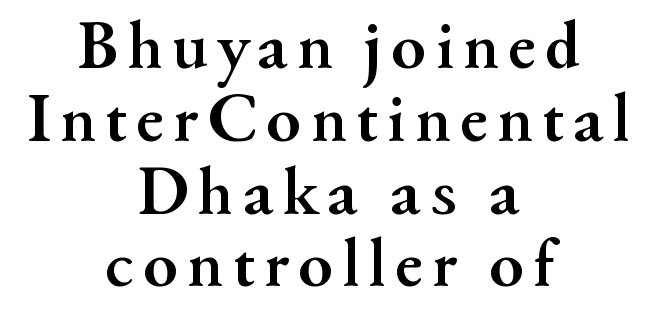
The image shows 70 px semibold serif type, upright; set centered, tight line spacing (1.04x), not underlined; medium stroke contrast and a small x-height.
